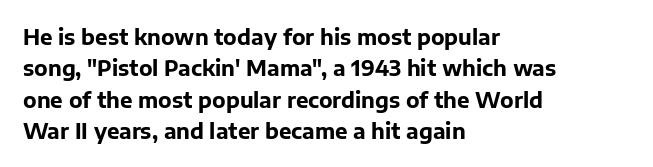
Q: Is the text bold? A: Yes.
Q: Is the text italic (slanted)? A: No, it is upright.
Q: Is the text underlined? A: No.
Q: How is the paragraph aligned? A: Left-aligned.
Q: Is the spacing between letters normal or unusually wide? A: Normal.
Q: Is the spacing between lines tight, normal or loose? A: Normal.
